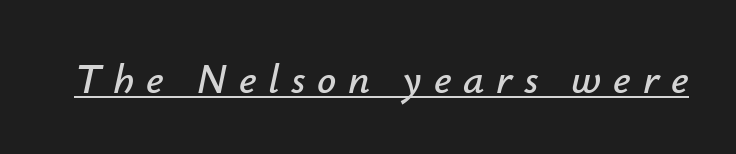
The image shows 42 px text type, italic (leaning right); set unusually wide letter spacing (+0.28 em), underlined; low stroke contrast and a small x-height.
